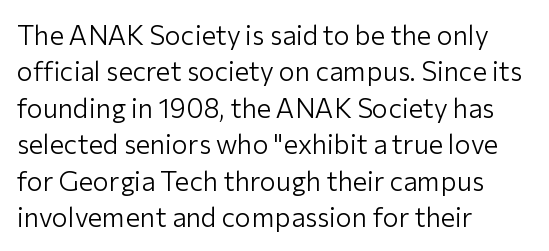
Upright lettering throughout. Reading down the column, the eye jumps a familiar distance to each next line. The typesetting does not lean heavy: it is not bold. Horizontal alignment here is leftward, the default for most running prose. The space directly below the letters is spotless. Glyph-to-glyph distance matches everyday printed text.
